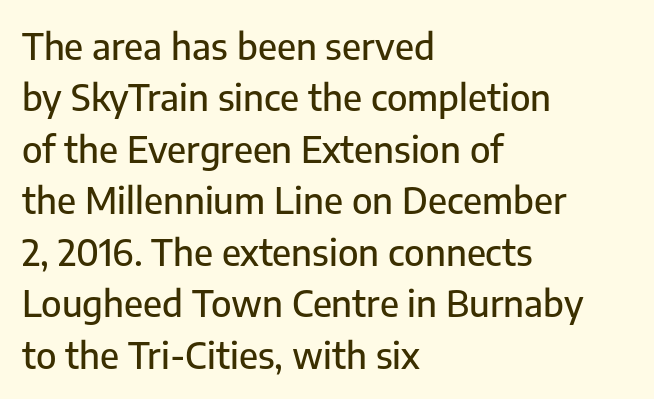
The image shows 36 px sans-serif type, upright; set left-aligned, normal line spacing (1.43x), normal letter spacing, not underlined; low stroke contrast and a medium x-height.
